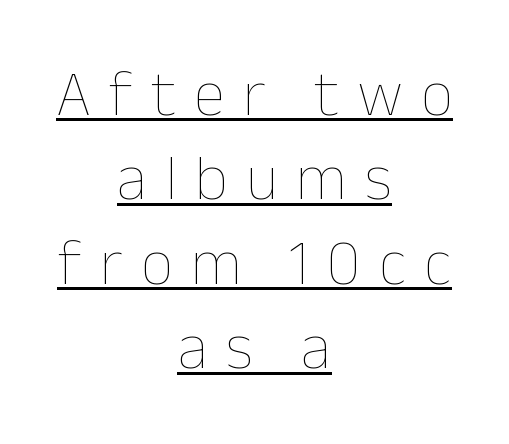
{"italic": "no", "bold": "no", "weight": "thin", "width": "normal", "stroke_contrast": "low", "x_height": "medium", "monospaced": "no", "underline": "yes", "align": "center", "line_spacing": "normal", "line_spacing_ratio": 1.32, "letter_spacing": "wide", "letter_spacing_em": 0.28, "glyph_px": 64}
